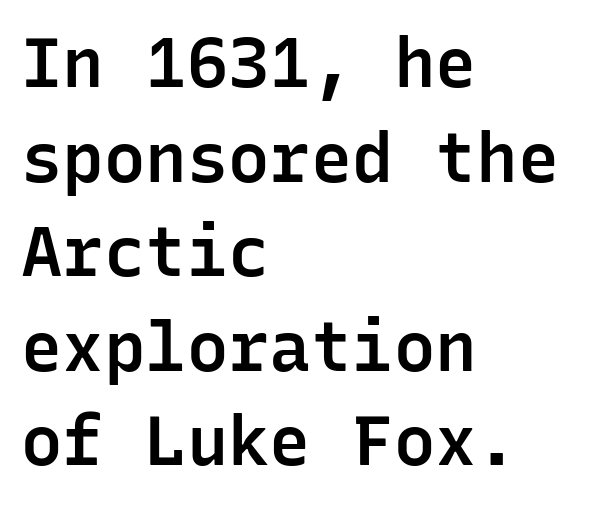
The image shows 69 px semibold sans-serif type, upright, monospaced; set left-aligned, normal line spacing (1.37x), normal letter spacing, not underlined; low stroke contrast and a medium x-height.
